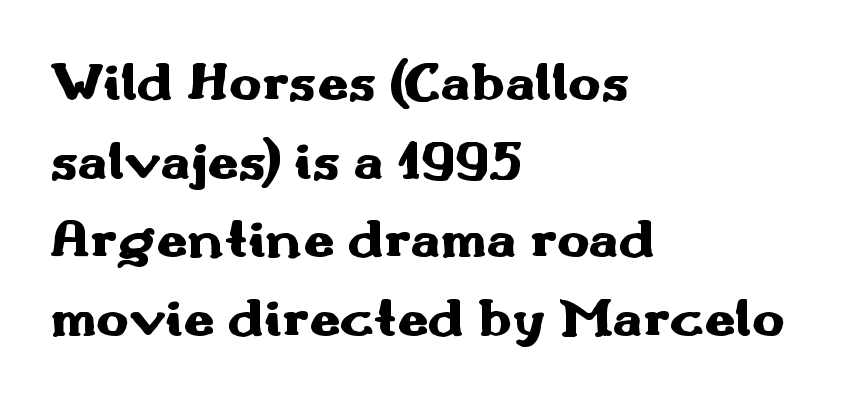
Q: Is the text bold? A: Yes.
Q: Is the text italic (slanted)? A: No, it is upright.
Q: Is the typeface a serif or a sans-serif typeface? A: Sans-serif.
Q: Is the text underlined? A: No.
Q: How is the paragraph aligned? A: Left-aligned.
Q: Is the spacing between letters normal or unusually wide? A: Normal.
Q: Is the spacing between lines tight, normal or loose? A: Normal.
Q: Width (condensed, normal, or wide)? A: Wide.
Q: Stroke contrast? A: Medium.
Q: x-height? A: Small.
Q: Monospaced? A: No.
